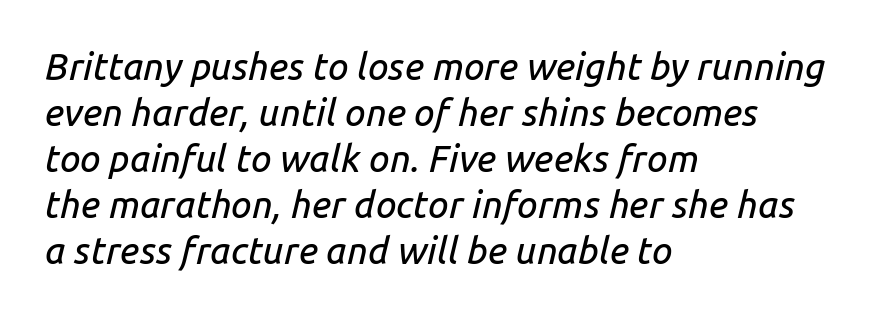
The tracking reads as untouched default to a designer's eye. Teacher's note: observe the even left margin — that is flush-left alignment. Each letter keeps its own natural width here, so spacing adapts to shape. Designer's note — italics engaged. Glance below the letters and you will spot only blank space.
